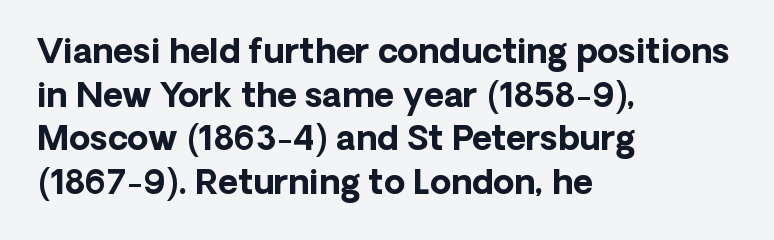
{"serif": "no", "italic": "no", "bold": "yes", "weight": "bold", "width": "normal", "stroke_contrast": "low", "x_height": "medium", "monospaced": "no", "underline": "no", "align": "left", "line_spacing": "normal", "line_spacing_ratio": 1.28, "letter_spacing": "normal", "letter_spacing_em": 0.0, "glyph_px": 34}
